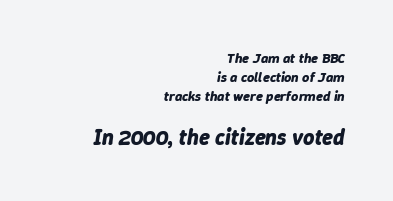
The letterforms sit shoulder to shoulder at normal distance. These lines are set flush right with a ragged left edge. Underline: absent. Heft: maximum for text — a bold. The later block is typeset at a bigger size than the earlier block. The lines sit at an ordinary, default distance from one another.
